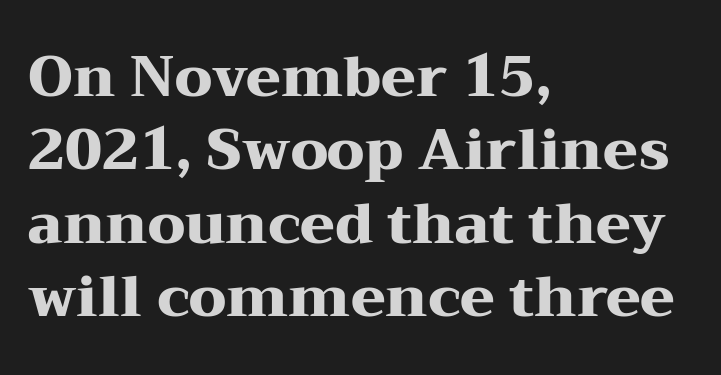
{"serif": "yes", "italic": "no", "bold": "yes", "weight": "heavy", "width": "wide", "stroke_contrast": "medium", "x_height": "medium", "monospaced": "no", "underline": "no", "align": "left", "line_spacing": "normal", "line_spacing_ratio": 1.31, "letter_spacing": "normal", "letter_spacing_em": 0.0, "glyph_px": 56}
